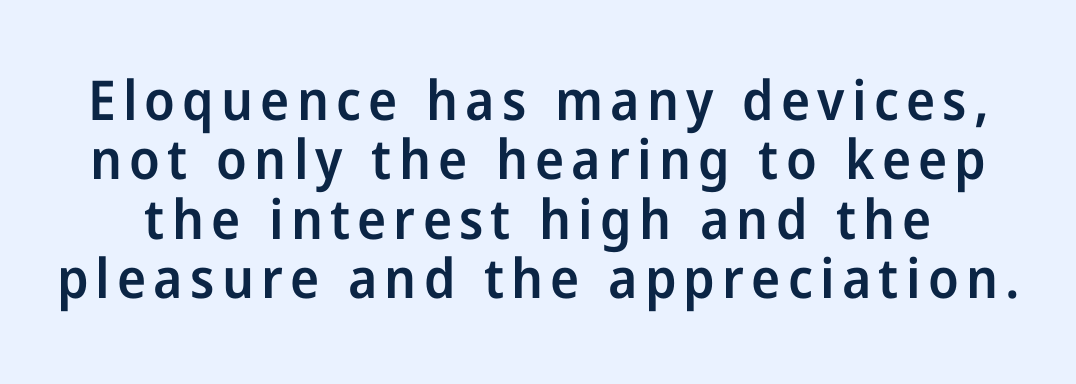
Q: Is the text bold? A: Semi-bold.
Q: Is the text italic (slanted)? A: No, it is upright.
Q: Is the typeface a serif or a sans-serif typeface? A: Sans-serif.
Q: Is the text underlined? A: No.
Q: Is the spacing between lines tight, normal or loose? A: Tight.
Q: Width (condensed, normal, or wide)? A: Normal.
Q: Stroke contrast? A: Low.
Q: x-height? A: Medium.
Q: Monospaced? A: No.
